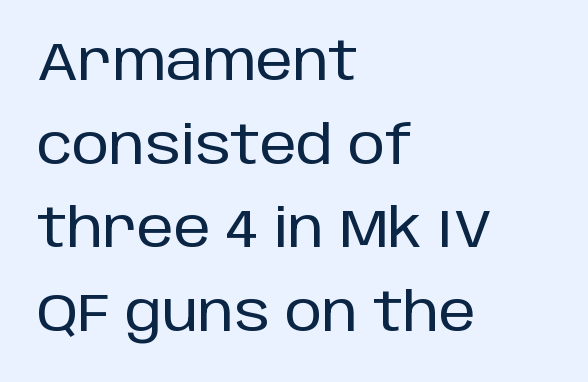
The image shows 53 px sans-serif type, upright; set left-aligned, normal line spacing (1.58x), normal letter spacing, not underlined; low stroke contrast and a large x-height.
